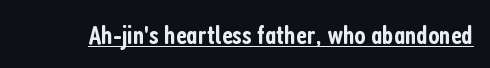
Q: Is the text bold? A: Semi-bold.
Q: Is the text italic (slanted)? A: No, it is upright.
Q: Is the text underlined? A: Yes.
Q: Is the spacing between letters normal or unusually wide? A: Normal.
